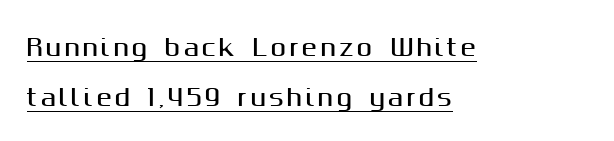
{"italic": "no", "underline": "yes", "align": "left", "line_spacing": "loose", "line_spacing_ratio": 2.17, "glyph_px": 23}
